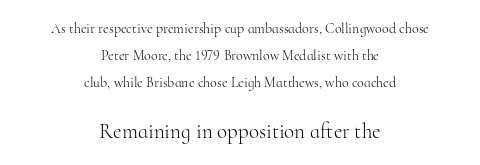
{"italic": "no", "bold": "no", "underline": "no", "align": "center", "line_spacing": "loose", "line_spacing_ratio": 1.93, "letter_spacing": "normal", "letter_spacing_em": 0.0, "larger_block": "second", "size_ratio": 1.5, "glyph_px": 21}
